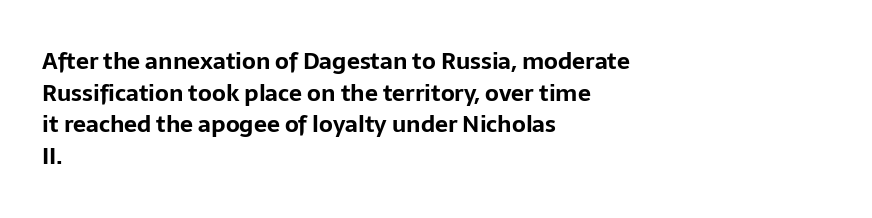
{"italic": "no", "bold": "yes", "underline": "no", "align": "left", "line_spacing": "normal", "line_spacing_ratio": 1.38, "letter_spacing": "normal", "letter_spacing_em": 0.0, "glyph_px": 23}
